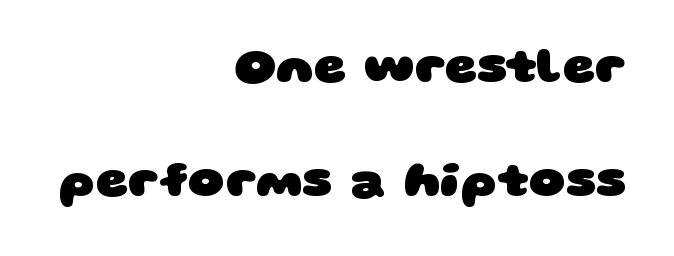
{"serif": "no", "bold": "yes", "weight": "heavy", "width": "wide", "stroke_contrast": "low", "x_height": "large", "monospaced": "no", "underline": "no", "align": "right", "line_spacing": "loose", "line_spacing_ratio": 2.29, "letter_spacing": "normal", "letter_spacing_em": 0.0, "glyph_px": 50}
